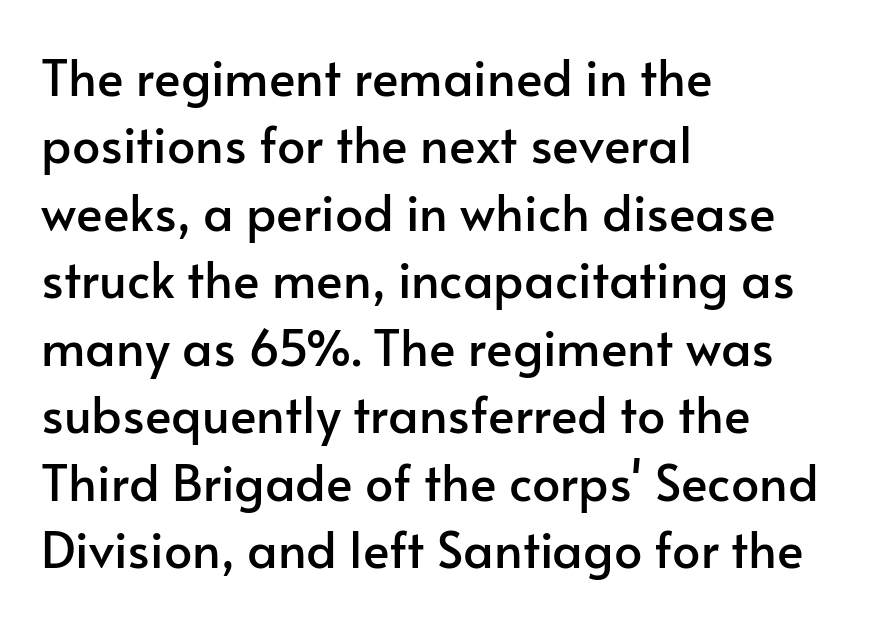
Honestly, the letter spacing is just normal — you wouldn't notice it. The passage shown is typed in a proportional face where columns would drift. Serif or sans? Sans — the stroke terminals are bare. A student would call this left alignment; a typographer would say flush left, rag right. When letters stand straight like this, we call the style roman or upright. Letters rest on an invisible, unmarked baseline.
